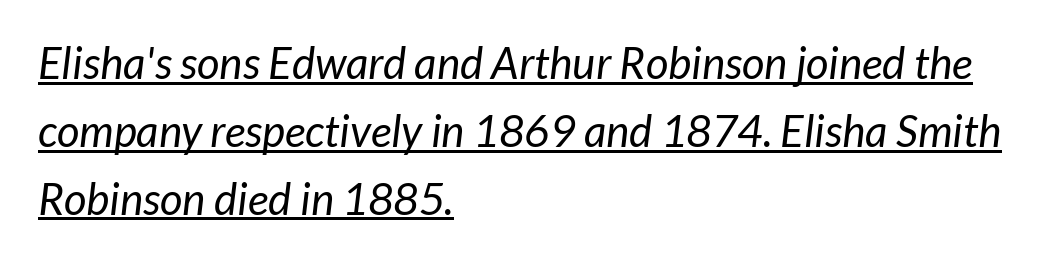
Does the leading feel generous? No, just average. What kind of face is this? One without serifs — a sans. A rule runs beneath these lines of type. The letterforms sit at book weight or below. This sample has the flowing, uneven cadence of proportional lettering.
